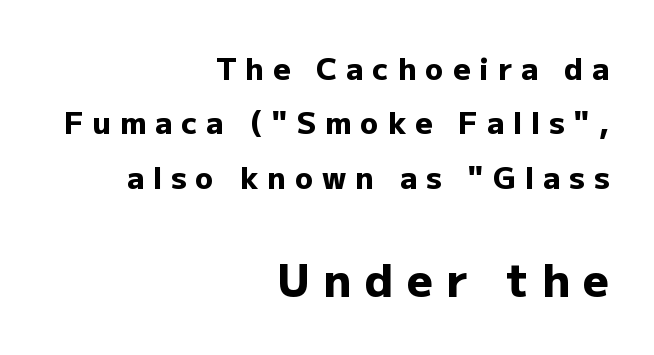
Is this a fixed-width face? No — the glyphs have proportional, varying widths. The later block is typeset at a bigger size than the earlier block. Heavy-handed strokes throughout: this text is bold. Characters follow at a spacing far wider than the type designer built in. The typesetter chose a ragged-left arrangement here.
